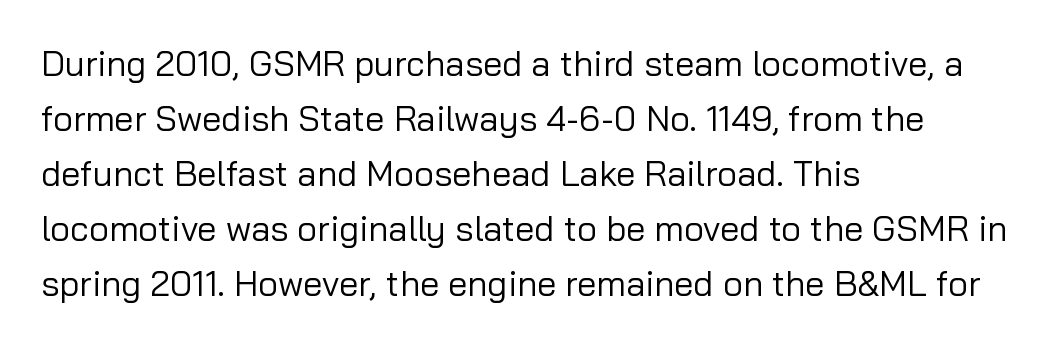
The image shows 35 px regular-weight sans-serif type, upright; set left-aligned, normal line spacing (1.57x), normal letter spacing, not underlined; low stroke contrast and a medium x-height.
